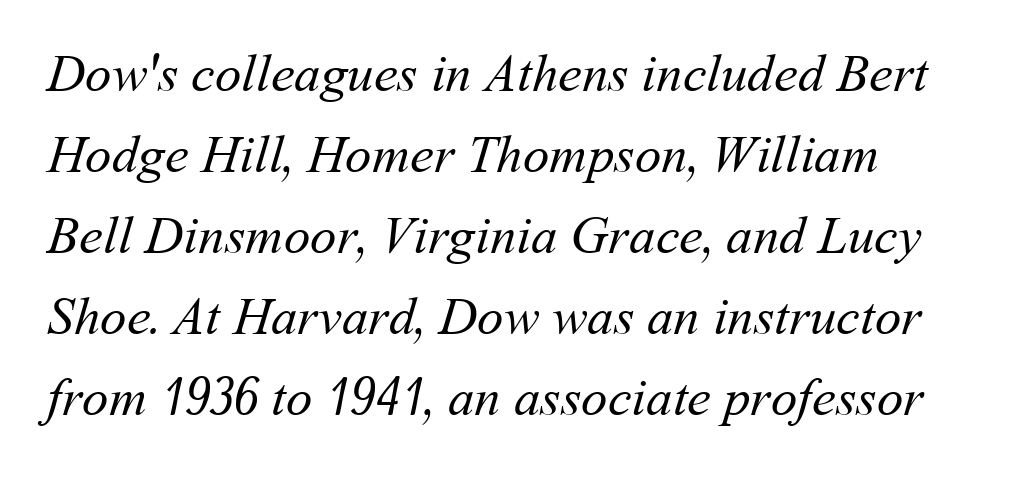
Caption: standard tracking, unaltered. No word sits above an underline. This sample has the flowing, uneven cadence of proportional lettering. Baseline-to-baseline distance is the conventional proportion of letter height.
